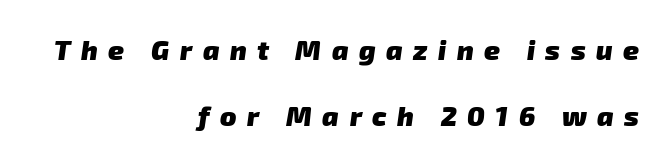
{"bold": "yes", "underline": "no", "align": "right", "line_spacing": "loose", "line_spacing_ratio": 2.46, "letter_spacing": "wide", "letter_spacing_em": 0.39, "glyph_px": 27}
